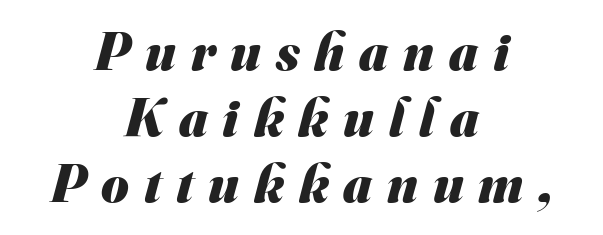
The image shows 53 px heavy sans-serif type; set centered, normal line spacing (1.25x), unusually wide letter spacing (+0.28 em), not underlined; medium stroke contrast and a small x-height.
